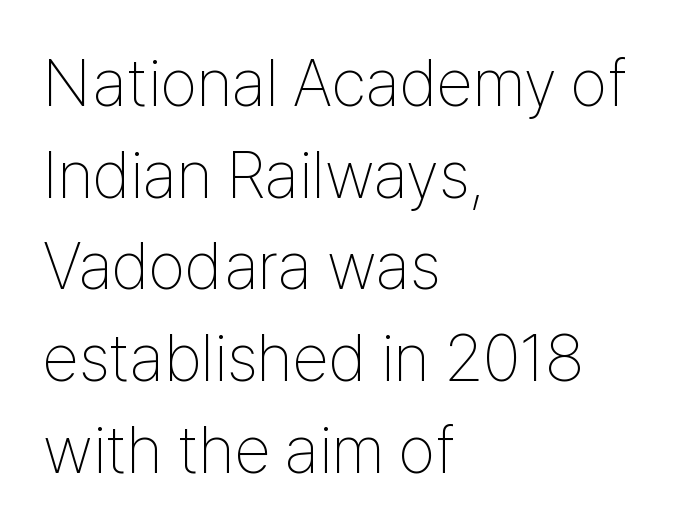
The image shows 66 px thin, condensed sans-serif type, upright; set left-aligned, normal line spacing (1.39x), normal letter spacing, not underlined; low stroke contrast and a medium x-height.
